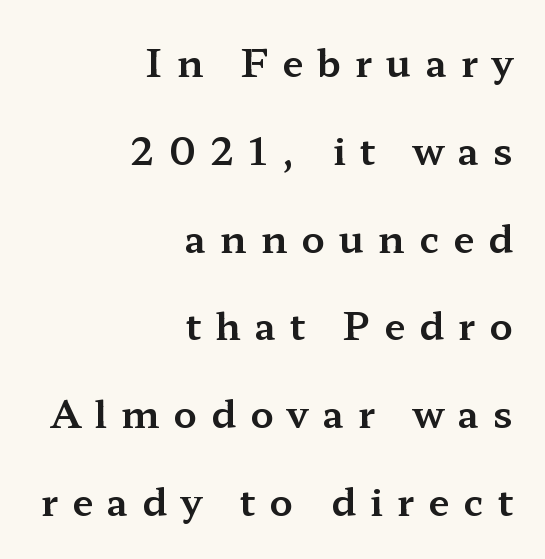
{"serif": "yes", "italic": "no", "width": "wide", "stroke_contrast": "medium", "x_height": "medium", "monospaced": "no", "underline": "no", "align": "right", "line_spacing": "loose", "line_spacing_ratio": 2.31, "letter_spacing": "wide", "letter_spacing_em": 0.37, "glyph_px": 38}
